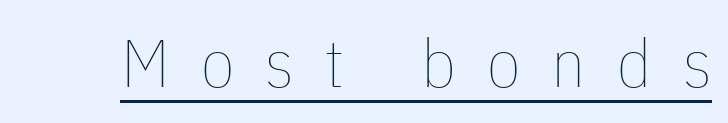
{"italic": "no", "bold": "no", "weight": "thin", "width": "condensed", "stroke_contrast": "low", "x_height": "medium", "monospaced": "no", "underline": "yes", "letter_spacing": "wide", "letter_spacing_em": 0.46, "glyph_px": 68}
